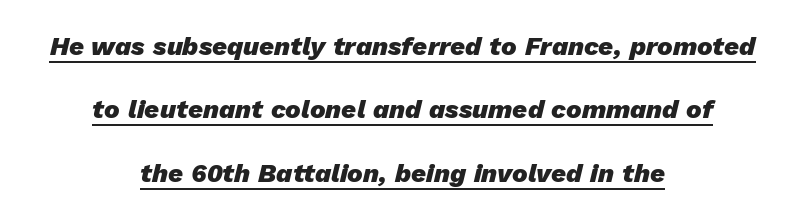
{"italic": "yes", "lean": "right", "slant_degrees": 13, "bold": "yes", "underline": "yes", "align": "center", "line_spacing": "loose", "line_spacing_ratio": 2.44, "letter_spacing": "normal", "letter_spacing_em": 0.0, "glyph_px": 26}
